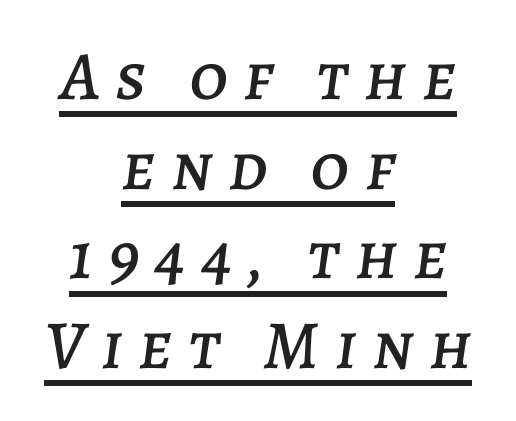
The image shows 69 px text type, italic (leaning right); set centered, normal line spacing (1.3x), unusually wide letter spacing (+0.23 em), underlined; low stroke contrast and a large x-height.
